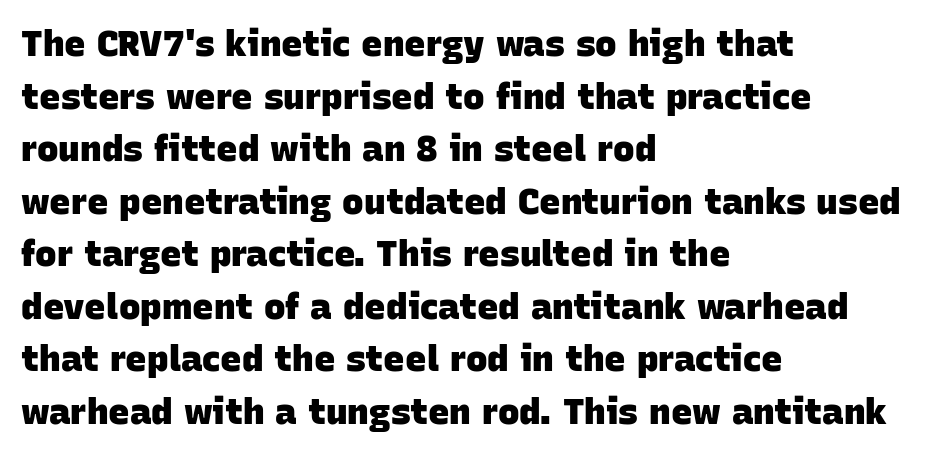
Q: Is the text bold? A: Yes.
Q: Is the typeface a serif or a sans-serif typeface? A: Sans-serif.
Q: Is the text underlined? A: No.
Q: How is the paragraph aligned? A: Left-aligned.
Q: Is the spacing between letters normal or unusually wide? A: Normal.
Q: Is the spacing between lines tight, normal or loose? A: Normal.
Q: Width (condensed, normal, or wide)? A: Normal.
Q: Stroke contrast? A: Low.
Q: x-height? A: Large.
Q: Monospaced? A: No.
